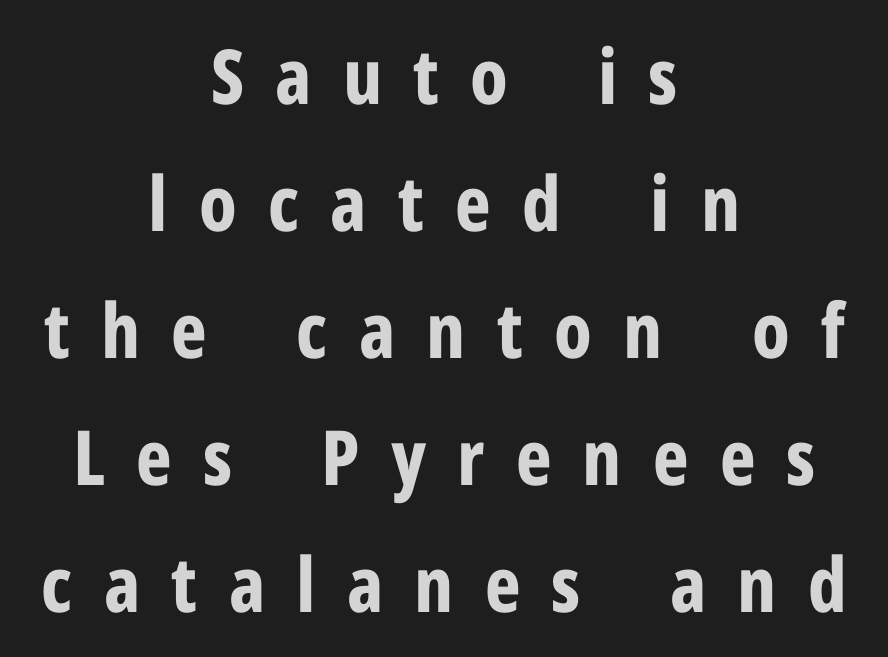
Q: Is the text bold? A: Yes.
Q: Is the text italic (slanted)? A: No, it is upright.
Q: Is the typeface a serif or a sans-serif typeface? A: Sans-serif.
Q: Is the text underlined? A: No.
Q: How is the paragraph aligned? A: Centered.
Q: Is the spacing between letters normal or unusually wide? A: Unusually wide.
Q: Is the spacing between lines tight, normal or loose? A: Normal.
Q: Width (condensed, normal, or wide)? A: Condensed.
Q: Stroke contrast? A: Low.
Q: x-height? A: Medium.
Q: Monospaced? A: No.
